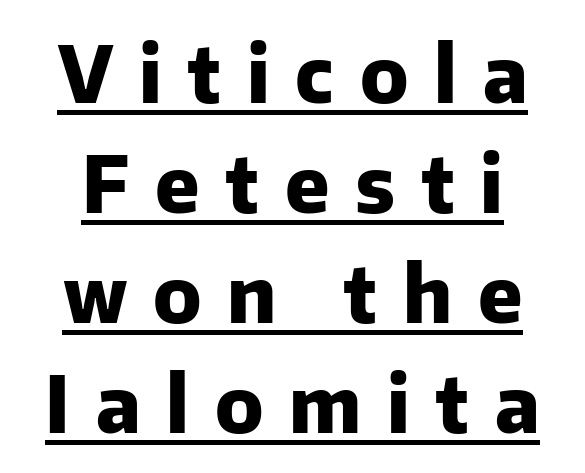
The image shows 78 px heavy sans-serif type, upright; set centered, normal line spacing (1.41x), unusually wide letter spacing (+0.33 em), underlined; low stroke contrast and a medium x-height.
